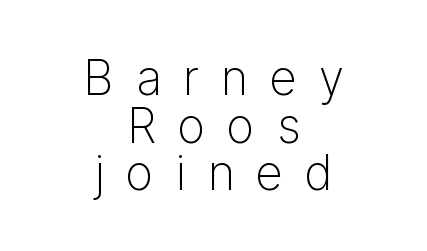
Q: Is the text bold? A: No.
Q: Is the text italic (slanted)? A: No, it is upright.
Q: Is the typeface a serif or a sans-serif typeface? A: Sans-serif.
Q: Is the text underlined? A: No.
Q: How is the paragraph aligned? A: Centered.
Q: Is the spacing between letters normal or unusually wide? A: Unusually wide.
Q: Is the spacing between lines tight, normal or loose? A: Tight.
Q: Width (condensed, normal, or wide)? A: Normal.
Q: Stroke contrast? A: Low.
Q: x-height? A: Medium.
Q: Monospaced? A: No.
